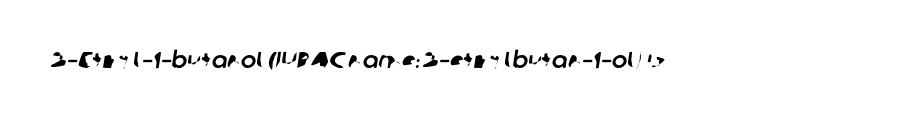
Q: Is the text underlined? A: No.
Q: How is the paragraph aligned? A: Left-aligned.
Q: Is the spacing between letters normal or unusually wide? A: Normal.
